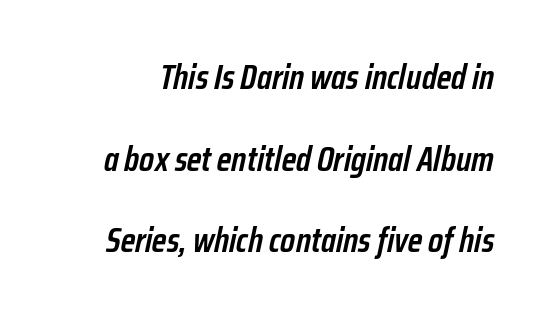
{"italic": "yes", "lean": "right", "slant_degrees": 12, "bold": "semi", "weight": "semibold", "width": "condensed", "stroke_contrast": "low", "x_height": "medium", "monospaced": "no", "underline": "no", "line_spacing": "loose", "line_spacing_ratio": 2.33, "letter_spacing": "normal", "letter_spacing_em": 0.0, "glyph_px": 35}
